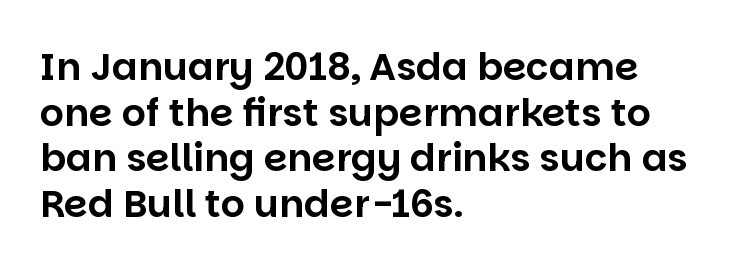
The characters display no serif detailing; their extremities are plain. Each row of text sits above clean, open space. Posture: upright roman. Typeset ragged right — the left edge is the straight one. Proportional: the letters do not fall into vertical columns. What stands out about the letter spacing? Nothing — it is the standard amount.
